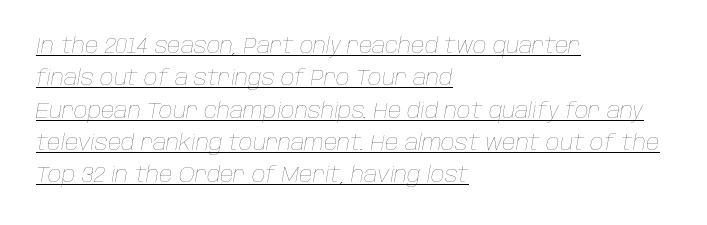
Evenly set lines give the paragraph a standard silhouette. Bold? No — there's no thickening of the strokes. Left-aligned paragraph, ragged on the right. Underlining? Definitely there.
